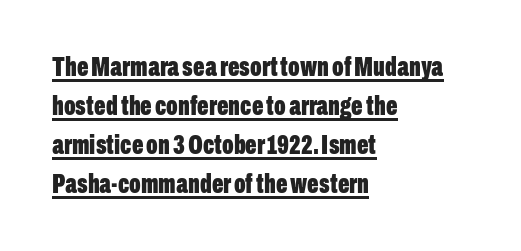
The image shows 27 px bold type, upright; set left-aligned, normal line spacing (1.44x), normal letter spacing, underlined.
